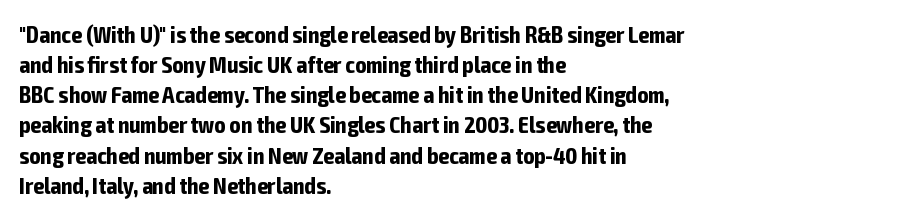
Does extra space separate the letters? No, they use regular spacing. The passage is arranged the way most books set body copy — flush left. Successive baselines arrive at the customary interval. Posture: upright roman. Is the type bold? Yes — the strokes are clearly thick and heavy.
